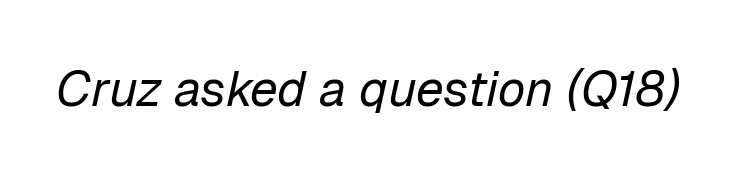
Q: Is the text bold? A: No.
Q: Is the text italic (slanted)? A: Yes, it leans right by about 12 degrees.
Q: Is the text underlined? A: No.
Q: Is the spacing between letters normal or unusually wide? A: Normal.
Q: Width (condensed, normal, or wide)? A: Normal.
Q: Stroke contrast? A: Low.
Q: x-height? A: Medium.
Q: Monospaced? A: No.
